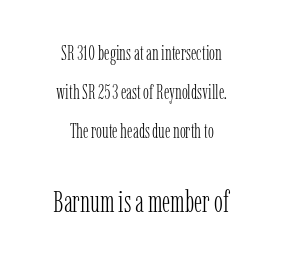
The image shows 30 px light, condensed serif type, upright; set centered, loose line spacing (1.96x), normal letter spacing, not underlined; the second (bottom) block is 1.5x larger; low stroke contrast and a medium x-height.
